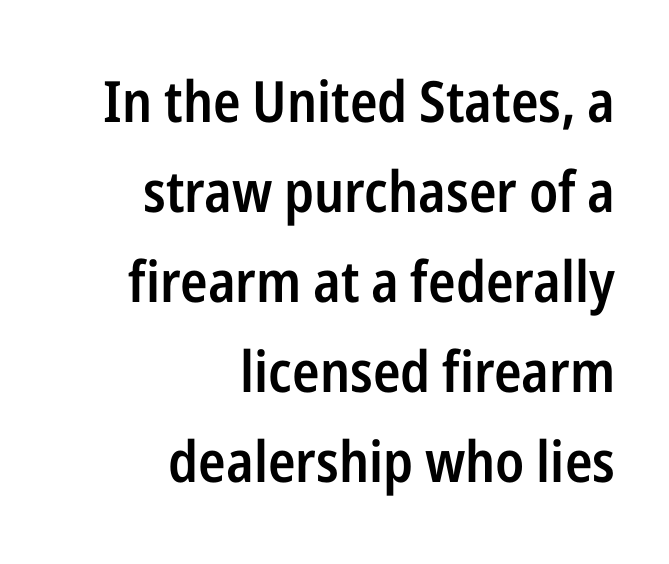
{"serif": "no", "italic": "no", "bold": "semi", "weight": "semibold", "width": "condensed", "stroke_contrast": "low", "x_height": "medium", "monospaced": "no", "underline": "no", "align": "right", "line_spacing": "normal", "line_spacing_ratio": 1.58, "letter_spacing": "normal", "letter_spacing_em": 0.0, "glyph_px": 57}
